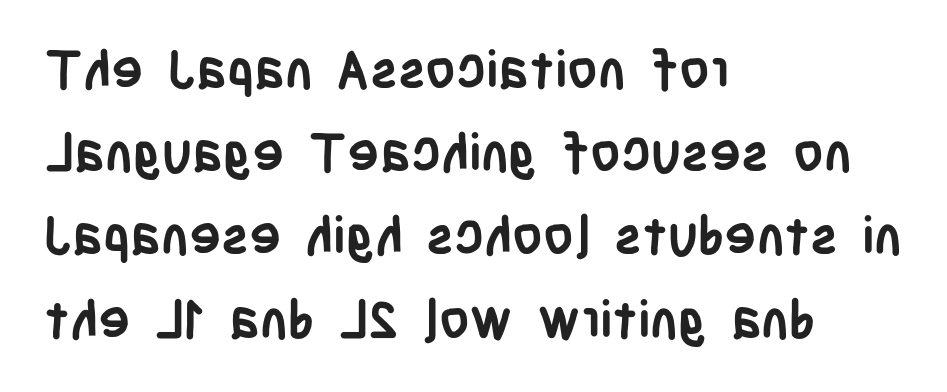
Q: Is the text bold? A: Yes.
Q: Is the text italic (slanted)? A: No, it is upright.
Q: Is the typeface a serif or a sans-serif typeface? A: Sans-serif.
Q: Is the text underlined? A: No.
Q: How is the paragraph aligned? A: Left-aligned.
Q: Is the spacing between letters normal or unusually wide? A: Normal.
Q: Is the spacing between lines tight, normal or loose? A: Normal.
Q: Width (condensed, normal, or wide)? A: Condensed.
Q: Stroke contrast? A: Low.
Q: x-height? A: Large.
Q: Monospaced? A: No.
